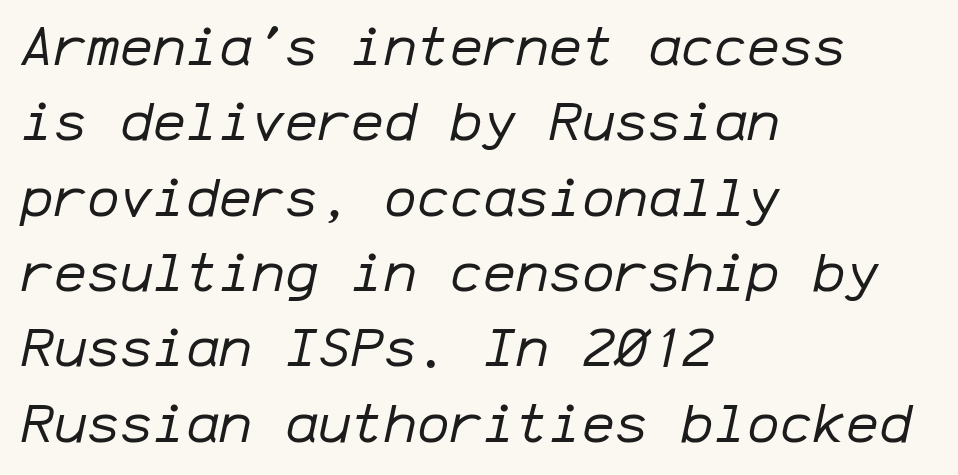
Q: Is the text bold? A: No.
Q: Is the text italic (slanted)? A: Yes, it leans right by about 12 degrees.
Q: Is the text underlined? A: No.
Q: How is the paragraph aligned? A: Left-aligned.
Q: Is the spacing between letters normal or unusually wide? A: Normal.
Q: Is the spacing between lines tight, normal or loose? A: Normal.
Q: Width (condensed, normal, or wide)? A: Normal.
Q: Stroke contrast? A: Low.
Q: x-height? A: Medium.
Q: Monospaced? A: Yes.
